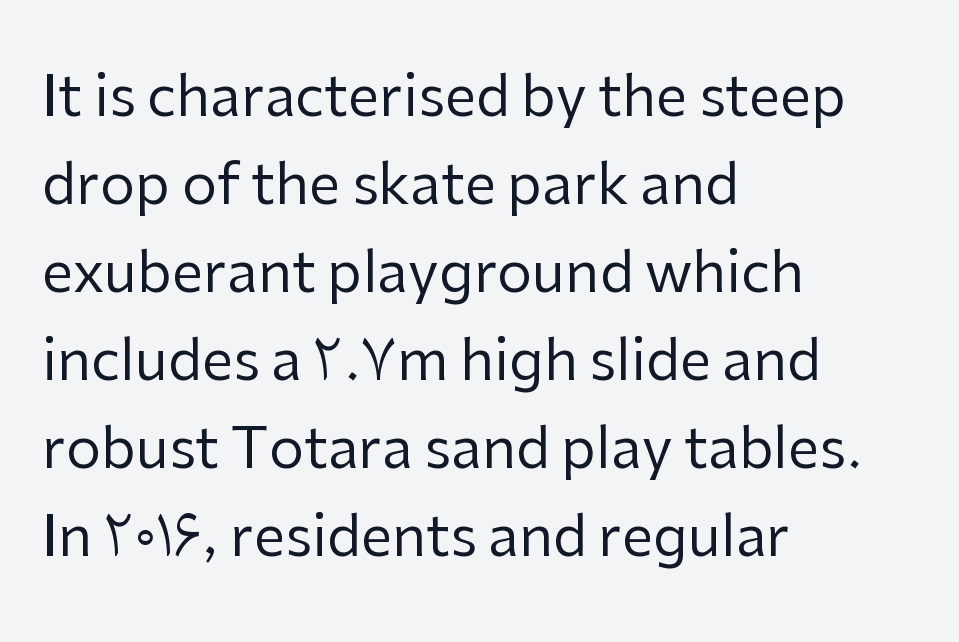
The letters advance in unequal steps, a hallmark of proportional type. The compositor pushed each line to the left boundary. The type is set solid horizontally, with unmodified tracking. The space beneath each line is pristine and unruled. You can tell from the bare stems that sans-serif type was used. The passage shown stacks its lines at a standard gap.
